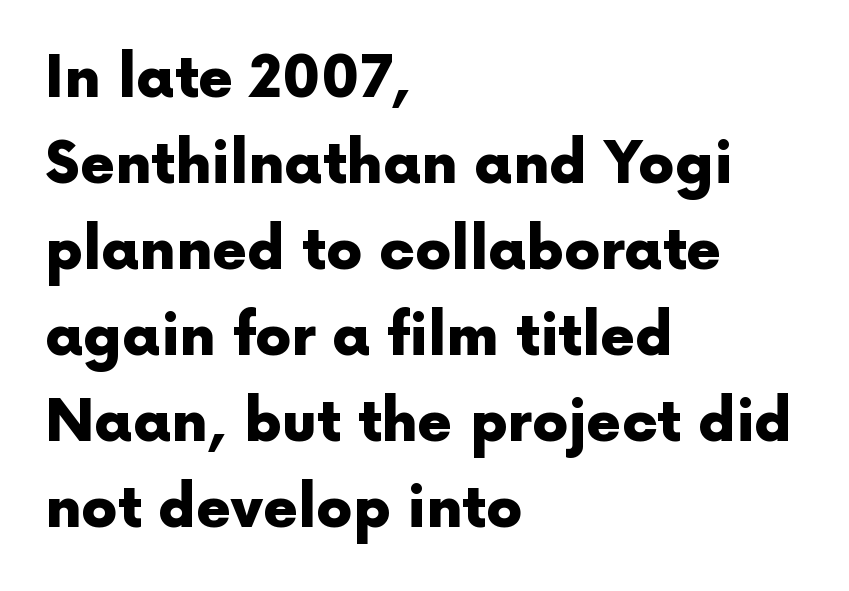
Q: Is the text bold? A: Yes.
Q: Is the text italic (slanted)? A: No, it is upright.
Q: Is the typeface a serif or a sans-serif typeface? A: Sans-serif.
Q: Is the text underlined? A: No.
Q: How is the paragraph aligned? A: Left-aligned.
Q: Is the spacing between letters normal or unusually wide? A: Normal.
Q: Is the spacing between lines tight, normal or loose? A: Normal.
Q: Width (condensed, normal, or wide)? A: Normal.
Q: x-height? A: Medium.
Q: Monospaced? A: No.
